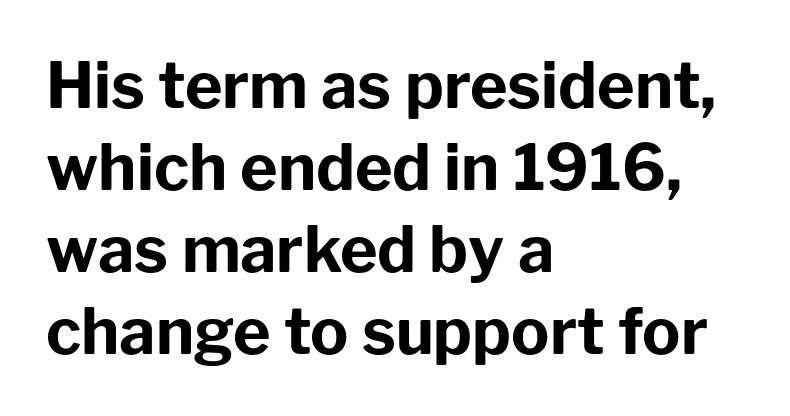
The image shows 64 px bold sans-serif type, upright; set left-aligned, normal line spacing (1.28x), normal letter spacing, not underlined; low stroke contrast and a medium x-height.
